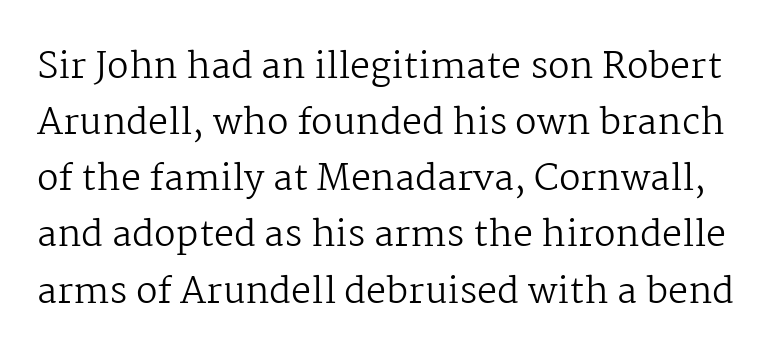
{"serif": "yes", "italic": "no", "bold": "no", "weight": "regular", "width": "normal", "stroke_contrast": "medium", "x_height": "medium", "monospaced": "no", "underline": "no", "line_spacing": "normal", "line_spacing_ratio": 1.56, "letter_spacing": "normal", "letter_spacing_em": 0.0, "glyph_px": 36}
